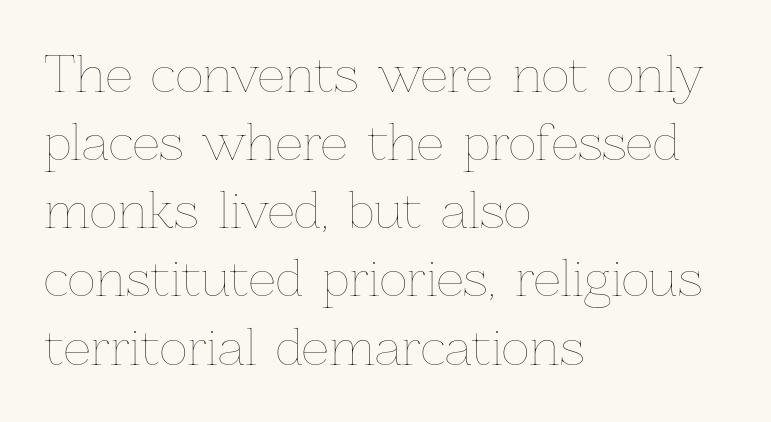
The image shows 48 px thin type, upright; set left-aligned, normal line spacing (1.42x), normal letter spacing, not underlined; low stroke contrast and a medium x-height.
